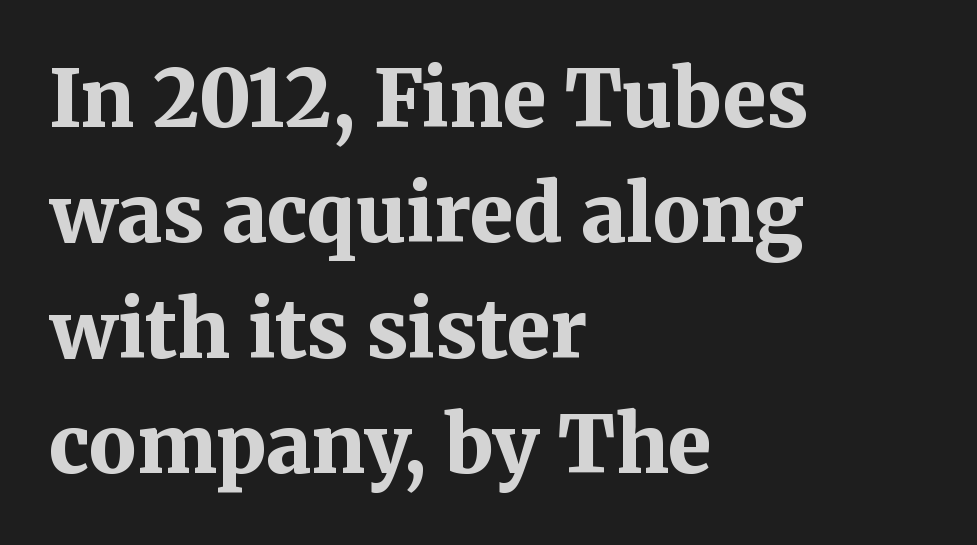
{"serif": "yes", "italic": "no", "bold": "yes", "weight": "bold", "width": "normal", "stroke_contrast": "medium", "x_height": "medium", "monospaced": "no", "underline": "no", "align": "left", "line_spacing": "normal", "line_spacing_ratio": 1.46, "letter_spacing": "normal", "letter_spacing_em": 0.0, "glyph_px": 79}
